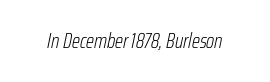
The image shows 21 px text type, italic (leaning right); set normal letter spacing, not underlined.
